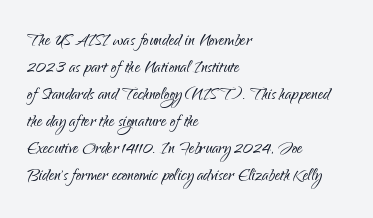
{"bold": "no", "underline": "no", "align": "left", "line_spacing_ratio": 1.23, "letter_spacing": "normal", "letter_spacing_em": 0.0, "glyph_px": 22}
